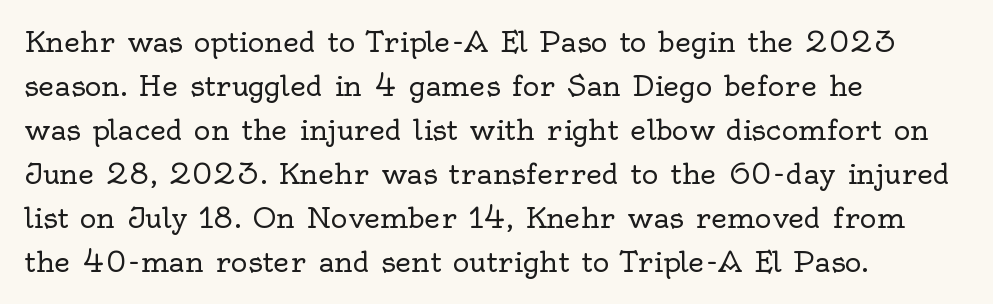
The image shows 28 px regular-weight serif type, upright; set left-aligned, normal line spacing (1.57x), normal letter spacing, not underlined; a small x-height.
